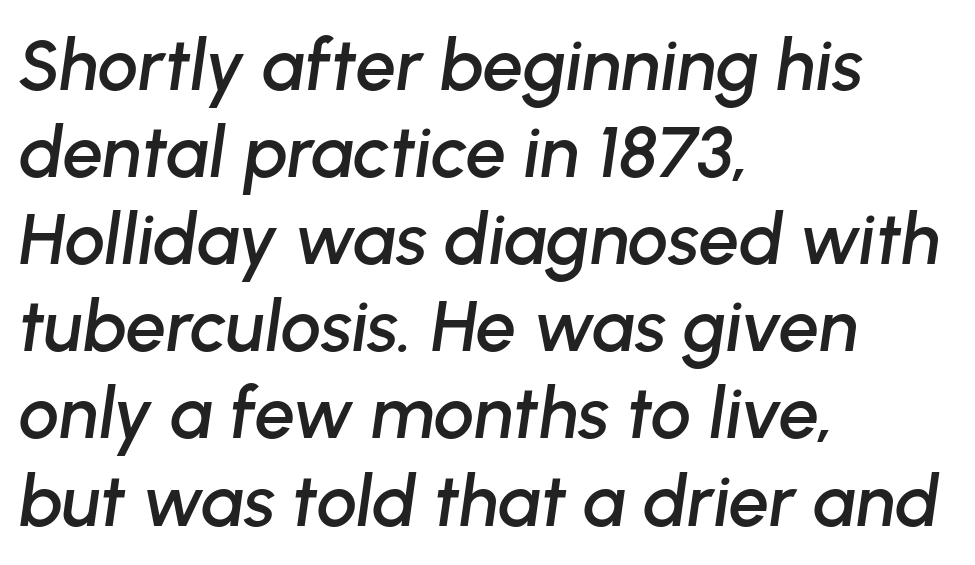
The image shows 72 px text type, italic (leaning right); set left-aligned, line spacing 1.21x, normal letter spacing, not underlined; low stroke contrast and a medium x-height.
